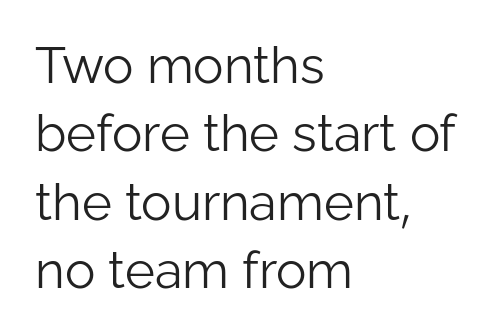
The letters advance in unequal steps, a hallmark of proportional type. The lettering holds an erect, upright posture throughout. The type is set solid horizontally, with unmodified tracking. Serifs: no, the terminals of the letterforms are clean. Ink coverage per letter is moderate at most.
